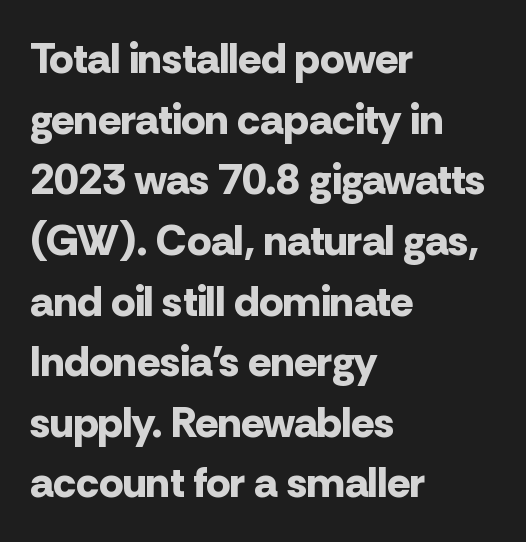
The image shows 43 px bold sans-serif type, upright; set left-aligned, normal line spacing (1.41x), normal letter spacing, not underlined; low stroke contrast and a medium x-height.
